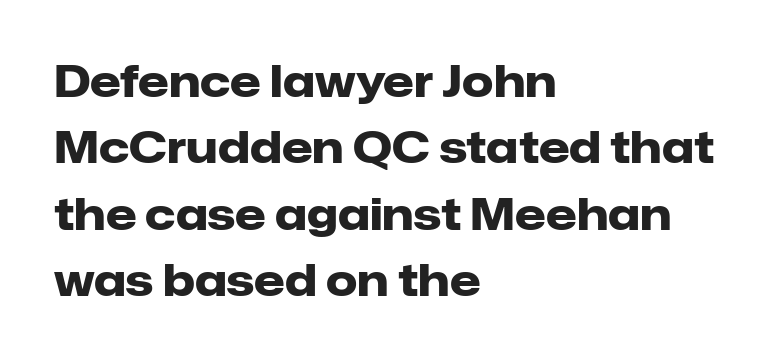
{"serif": "no", "italic": "no", "bold": "yes", "weight": "heavy", "width": "normal", "stroke_contrast": "low", "x_height": "medium", "monospaced": "no", "underline": "no", "align": "left", "line_spacing": "normal", "line_spacing_ratio": 1.51, "letter_spacing": "normal", "letter_spacing_em": 0.0, "glyph_px": 44}
